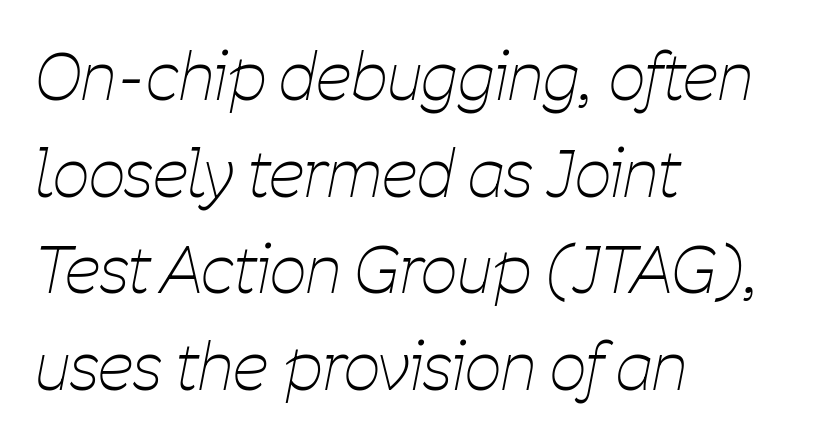
The image shows 64 px thin, condensed type, italic (leaning right); set left-aligned, normal line spacing (1.51x), normal letter spacing, not underlined; low stroke contrast and a medium x-height.
